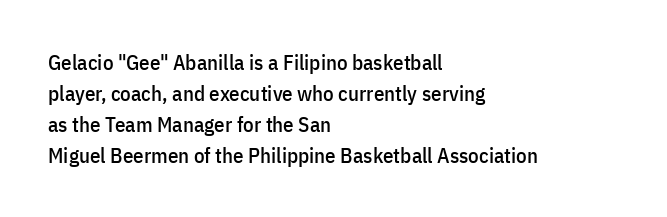
Q: Is the text italic (slanted)? A: No, it is upright.
Q: Is the text underlined? A: No.
Q: How is the paragraph aligned? A: Left-aligned.
Q: Is the spacing between letters normal or unusually wide? A: Normal.
Q: Is the spacing between lines tight, normal or loose? A: Normal.
